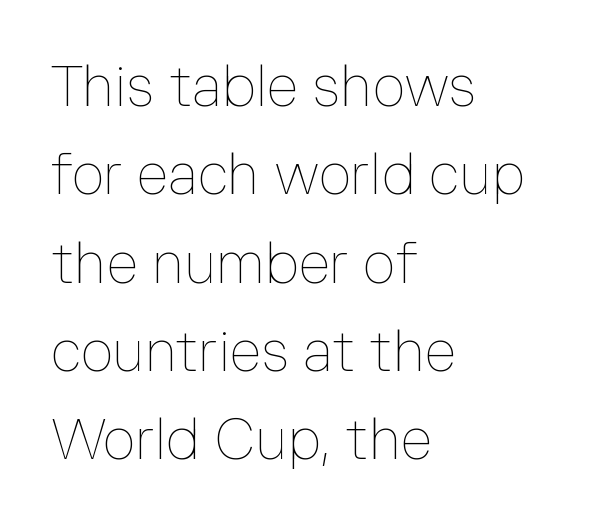
The image shows 57 px thin type, upright; set left-aligned, normal line spacing (1.55x), normal letter spacing, not underlined; low stroke contrast and a medium x-height.
